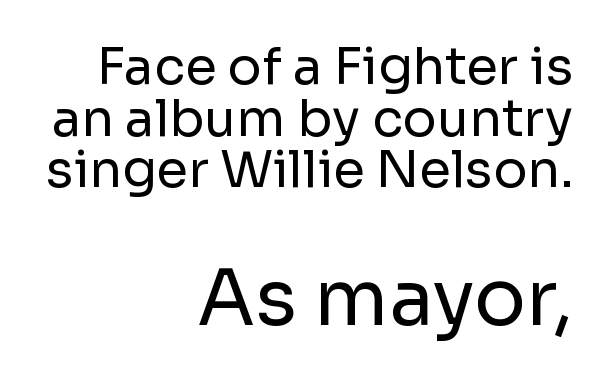
Nothing unusual about the tracking: characters are spaced as the font intends. Each new line begins almost immediately beneath the previous one. The lines are quadded right. These lines are rendered in a variable-pitch font.
